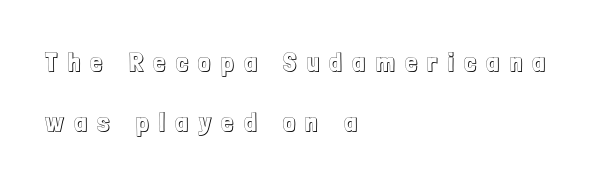
{"italic": "no", "underline": "no", "align": "left", "line_spacing": "loose", "line_spacing_ratio": 2.23, "letter_spacing": "wide", "letter_spacing_em": 0.39, "glyph_px": 27}
